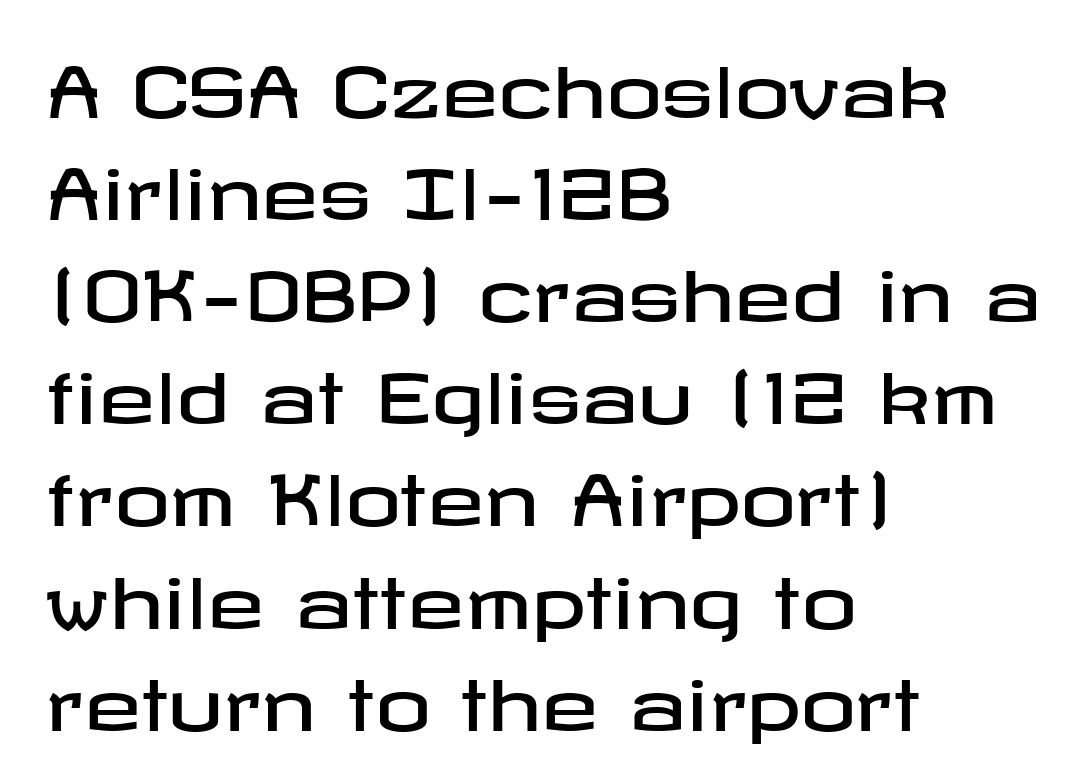
Observe the absence of serifs on each vertical stroke in this sample. Notice how the passage keeps a crisp vertical edge on the left only. The block of text has a typical density, with ordinary space between rows. In terms of posture, this sample is upright. Does extra space separate the letters? No, they use regular spacing. A bare baseline throughout the passage.
